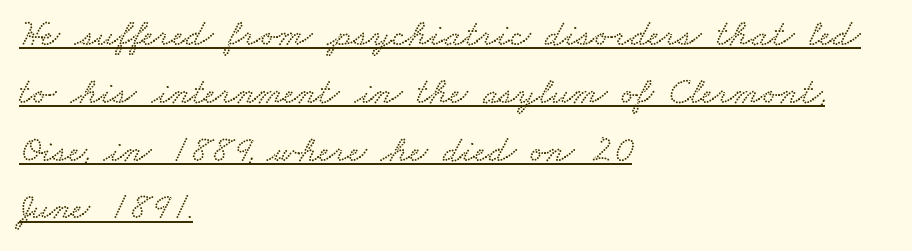
The image shows 38 px wide type; set left-aligned, normal line spacing (1.52x), normal letter spacing, underlined; low stroke contrast and a small x-height.
